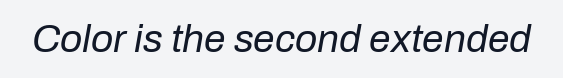
The image shows 39 px regular-weight type, italic (leaning right); set normal letter spacing, not underlined; low stroke contrast and a medium x-height.
